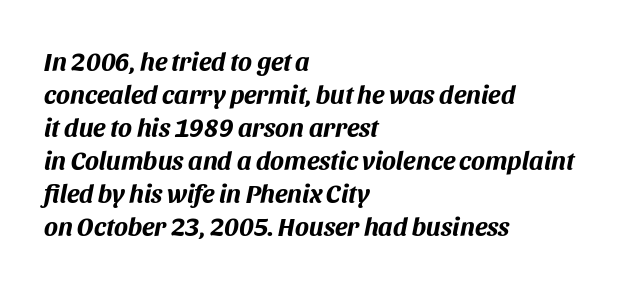
The image shows 26 px bold type, italic (leaning right); set left-aligned, normal line spacing (1.27x), normal letter spacing, not underlined.
